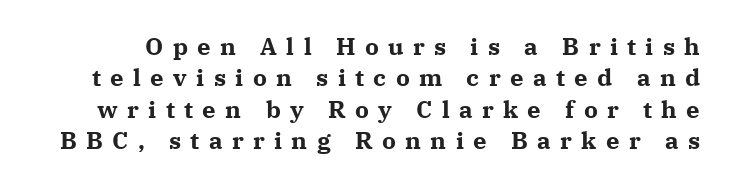
The image shows 24 px bold type, upright; set normal line spacing (1.31x), unusually wide letter spacing (+0.39 em), not underlined.
